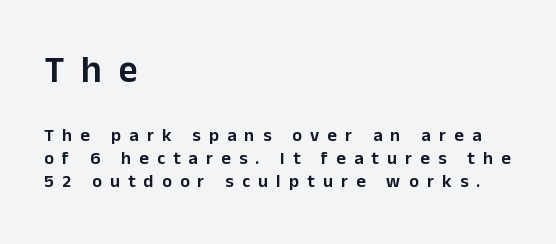
The image shows 37 px sans-serif type, upright; set left-aligned, normal line spacing (1.3x), unusually wide letter spacing (+0.46 em), not underlined; the first (top) block is 2.06x larger; low stroke contrast and a medium x-height.
